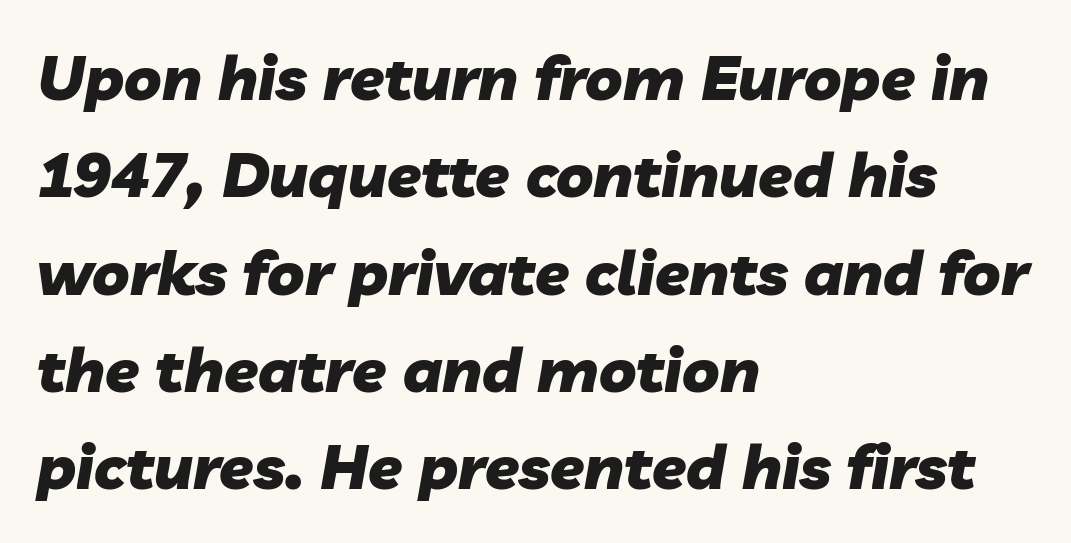
Q: Is the text bold? A: Yes.
Q: Is the text italic (slanted)? A: Yes, it leans right by about 10 degrees.
Q: Is the text underlined? A: No.
Q: How is the paragraph aligned? A: Left-aligned.
Q: Is the spacing between letters normal or unusually wide? A: Normal.
Q: Is the spacing between lines tight, normal or loose? A: Normal.
Q: Width (condensed, normal, or wide)? A: Normal.
Q: Stroke contrast? A: Low.
Q: x-height? A: Medium.
Q: Monospaced? A: No.
